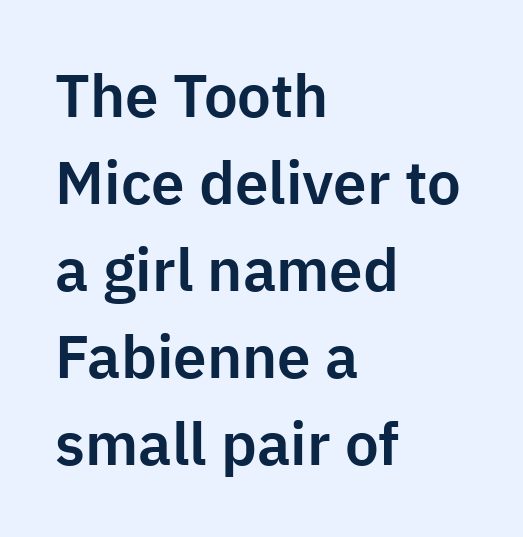
{"serif": "no", "italic": "no", "width": "normal", "stroke_contrast": "low", "x_height": "medium", "monospaced": "no", "underline": "no", "align": "left", "line_spacing": "normal", "line_spacing_ratio": 1.45, "letter_spacing": "normal", "letter_spacing_em": 0.0, "glyph_px": 60}
